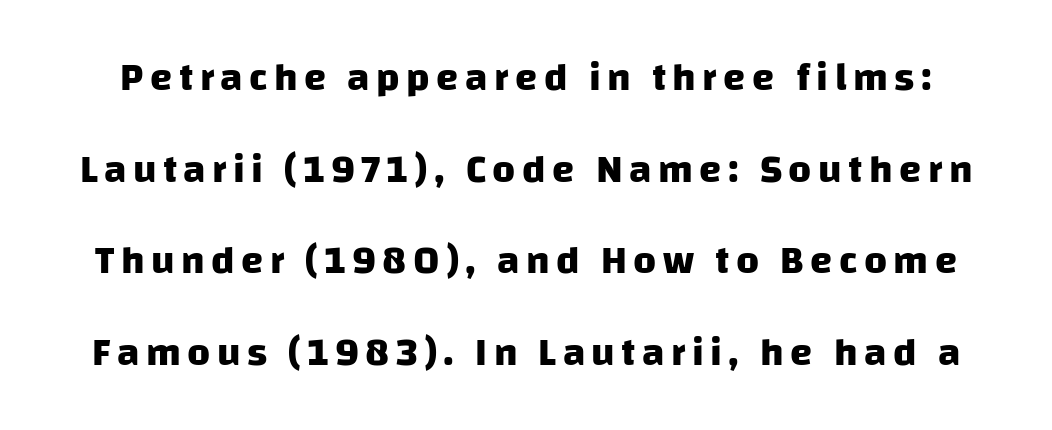
Q: Is the text bold? A: Yes.
Q: Is the typeface a serif or a sans-serif typeface? A: Sans-serif.
Q: Is the text underlined? A: No.
Q: Is the spacing between lines tight, normal or loose? A: Loose.
Q: Width (condensed, normal, or wide)? A: Normal.
Q: Stroke contrast? A: Low.
Q: x-height? A: Large.
Q: Monospaced? A: No.
